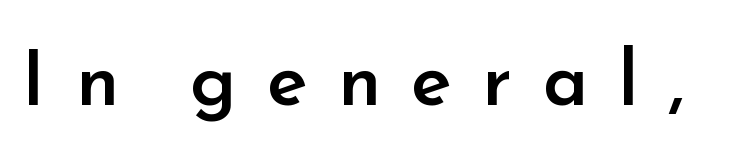
These lines are rendered in a variable-pitch font. Only glyphs here, with clear space below each row. If you drew a line through each stem, it would be perfectly vertical. Is the letter spacing exaggerated? Yes — the characters are pushed far apart.
